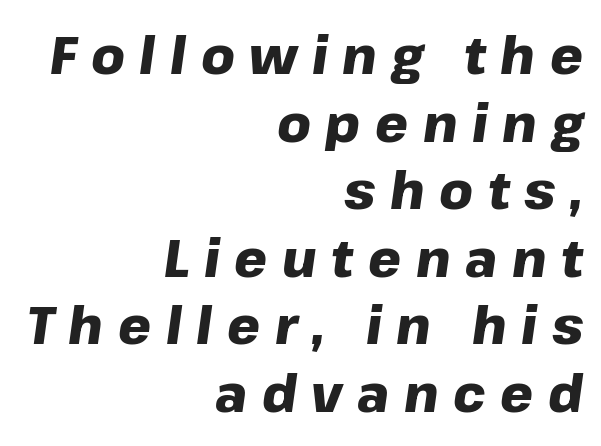
Descenders hang freely into open space. This sample has the flowing, uneven cadence of proportional lettering. Observe the lean: these are italic letterforms. In terms of weight, the rendering is a true, heavy bold.
